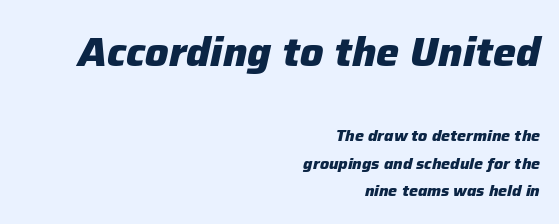
The axis of the letterforms is tilted away from vertical. The strokes are fattened all the way to bold. Descender tails drop into unmarked territory. The rendering anchors every line to the right-hand side.
